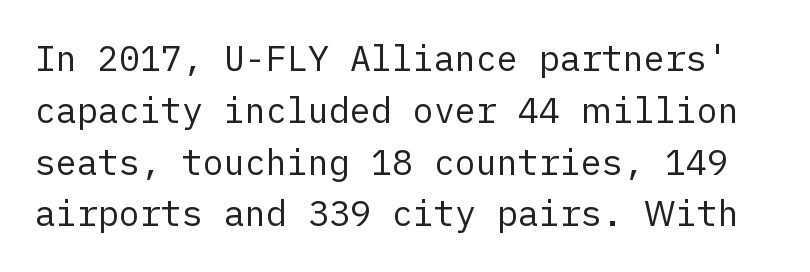
{"serif": "no", "italic": "no", "bold": "no", "weight": "regular", "width": "normal", "stroke_contrast": "low", "x_height": "medium", "underline": "no", "line_spacing": "normal", "line_spacing_ratio": 1.48, "letter_spacing": "normal", "letter_spacing_em": 0.0, "glyph_px": 35}
